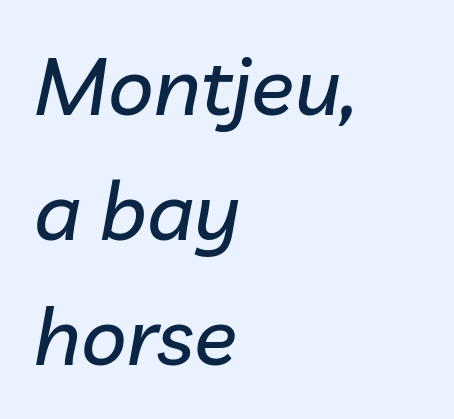
Q: Is the text italic (slanted)? A: Yes, it leans right by about 10 degrees.
Q: Is the text underlined? A: No.
Q: How is the paragraph aligned? A: Left-aligned.
Q: Is the spacing between letters normal or unusually wide? A: Normal.
Q: Is the spacing between lines tight, normal or loose? A: Normal.
Q: Width (condensed, normal, or wide)? A: Normal.
Q: Stroke contrast? A: Low.
Q: x-height? A: Medium.
Q: Monospaced? A: No.
